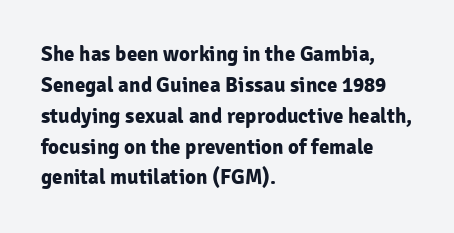
Q: Is the text bold? A: Yes.
Q: Is the text italic (slanted)? A: No, it is upright.
Q: Is the text underlined? A: No.
Q: How is the paragraph aligned? A: Left-aligned.
Q: Is the spacing between letters normal or unusually wide? A: Normal.
Q: Is the spacing between lines tight, normal or loose? A: Normal.
